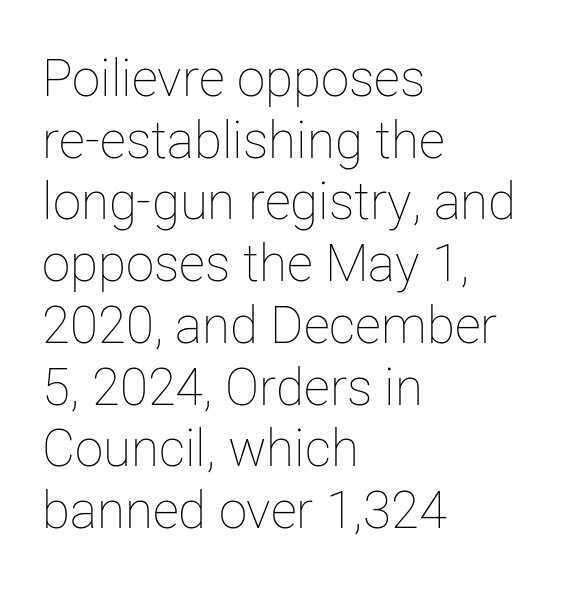
The image shows 51 px thin type, upright; set left-aligned, line spacing 1.21x, normal letter spacing, not underlined; low stroke contrast and a medium x-height.
